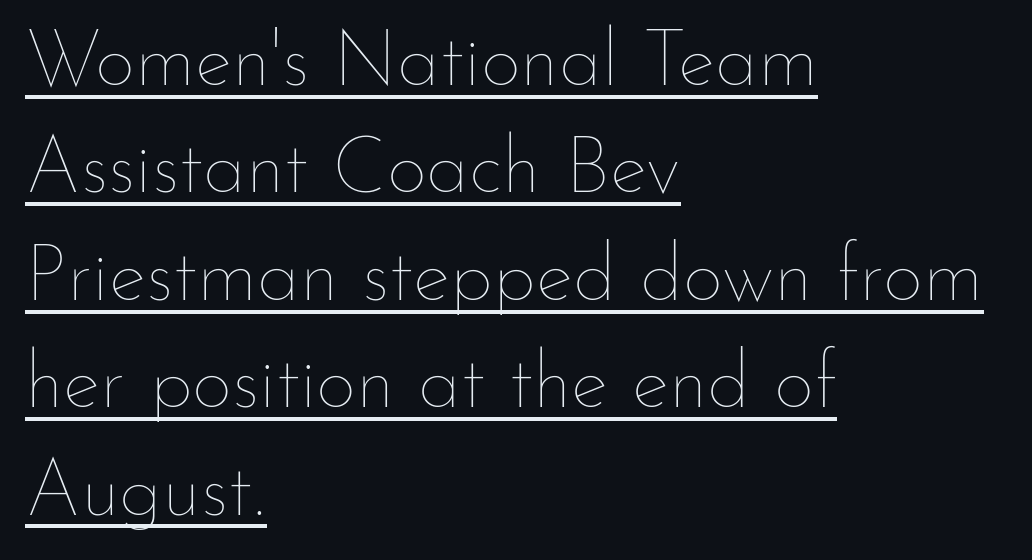
The image shows 79 px thin type, upright; set left-aligned, normal line spacing (1.36x), normal letter spacing, underlined; low stroke contrast and a small x-height.
